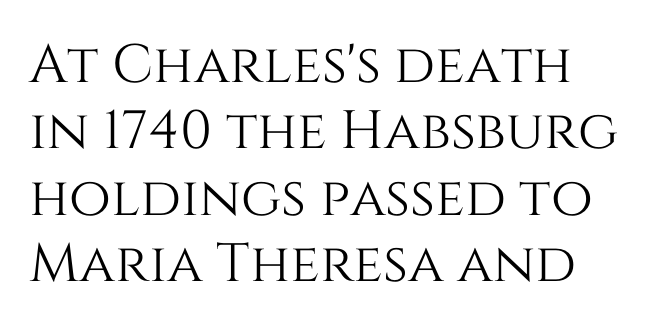
{"italic": "no", "width": "normal", "stroke_contrast": "medium", "x_height": "large", "monospaced": "no", "underline": "no", "line_spacing_ratio": 1.23, "letter_spacing": "normal", "letter_spacing_em": 0.0, "glyph_px": 54}
